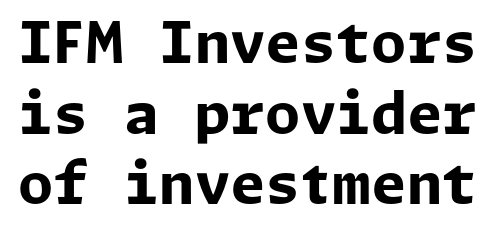
Q: Is the text bold? A: Yes.
Q: Is the text italic (slanted)? A: No, it is upright.
Q: Is the typeface a serif or a sans-serif typeface? A: Sans-serif.
Q: Is the text underlined? A: No.
Q: Is the spacing between letters normal or unusually wide? A: Normal.
Q: Width (condensed, normal, or wide)? A: Normal.
Q: Stroke contrast? A: Low.
Q: x-height? A: Medium.
